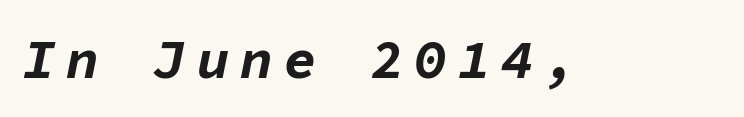
{"italic": "yes", "lean": "right", "slant_degrees": 11, "bold": "yes", "weight": "bold", "width": "normal", "stroke_contrast": "low", "x_height": "medium", "monospaced": "yes", "underline": "no", "glyph_px": 55}
